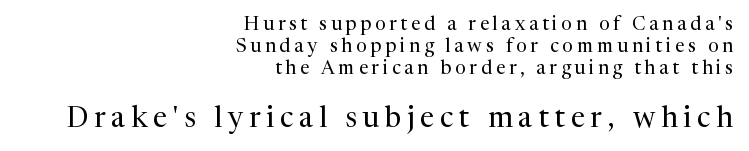
This sample has the flowing, uneven cadence of proportional lettering. Serif or sans? Serif — the stroke terminals have little feet. Cramped leading. This rendering widens character spacing well past its baseline value. Underlining? Definitely not there.
